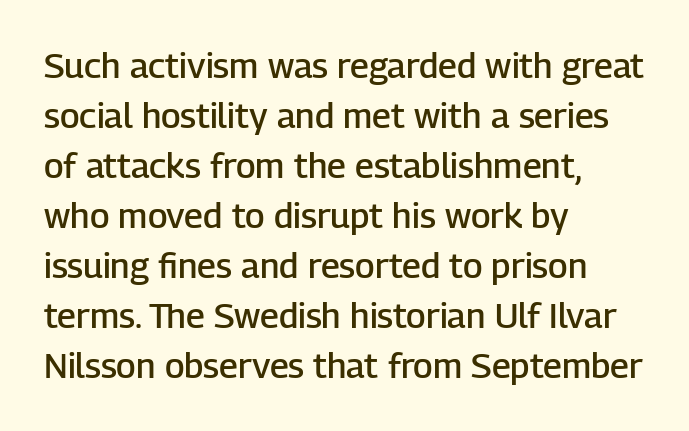
The space between consecutive lines is moderate. What stands out about the letter spacing? Nothing — it is the standard amount. Posture: upright roman. A typesetter would label this face a sans.
